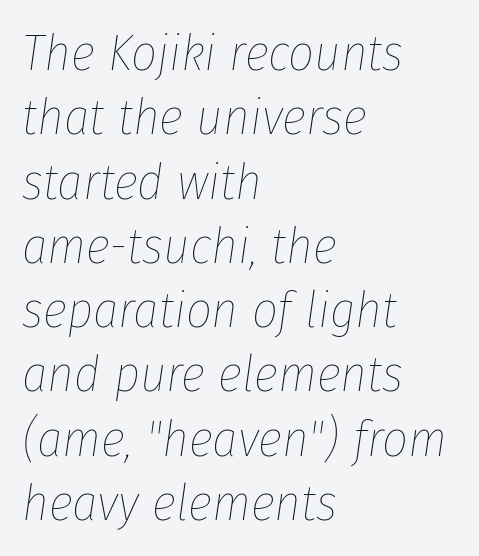
{"italic": "yes", "lean": "right", "slant_degrees": 8, "bold": "no", "weight": "thin", "width": "condensed", "stroke_contrast": "low", "x_height": "medium", "monospaced": "no", "underline": "no", "align": "left", "line_spacing": "normal", "line_spacing_ratio": 1.26, "letter_spacing": "normal", "letter_spacing_em": 0.0, "glyph_px": 51}
